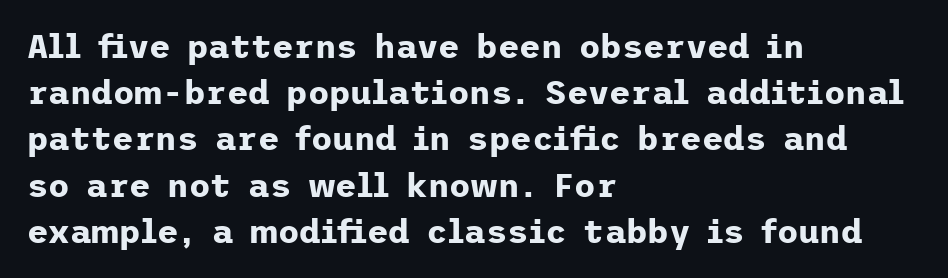
The image shows 33 px bold sans-serif type, upright; set left-aligned, normal line spacing (1.4x), normal letter spacing, not underlined; low stroke contrast and a medium x-height.
